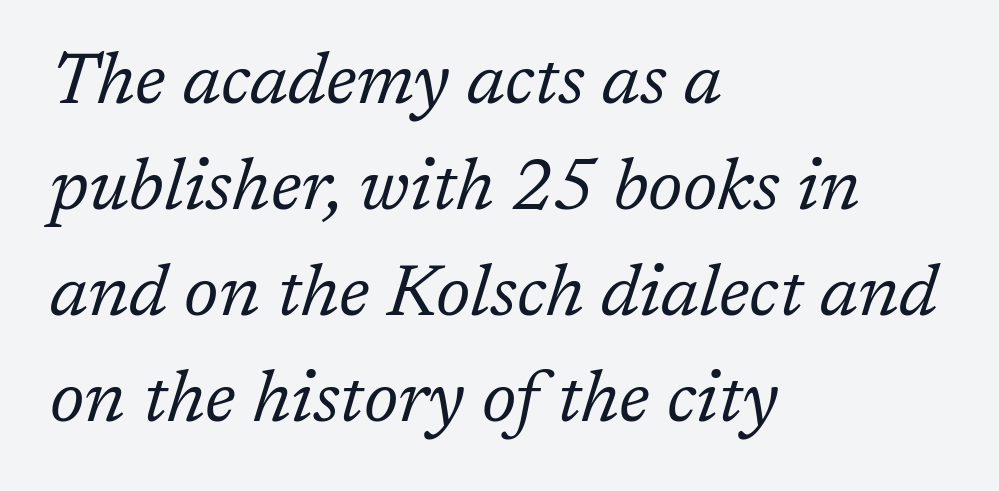
The image shows 72 px regular-weight serif type, italic (leaning right); set left-aligned, normal line spacing (1.47x), normal letter spacing, not underlined; low stroke contrast and a medium x-height.
